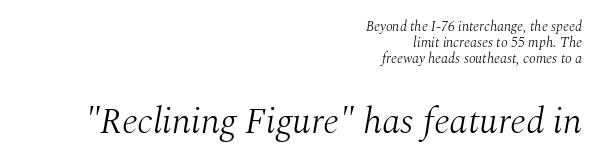
{"serif": "yes", "italic": "yes", "lean": "right", "slant_degrees": 10, "bold": "no", "weight": "light", "width": "normal", "stroke_contrast": "medium", "x_height": "medium", "monospaced": "no", "underline": "no", "align": "right", "line_spacing": "tight", "line_spacing_ratio": 1.13, "letter_spacing": "normal", "letter_spacing_em": 0.0, "larger_block": "second", "size_ratio": 2.64, "glyph_px": 37}
